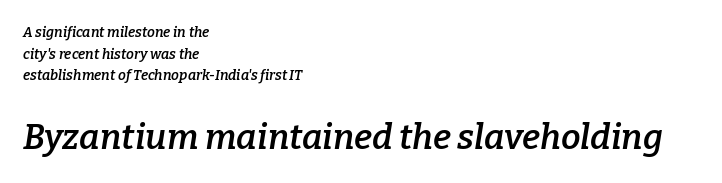
Q: Is the text bold? A: Semi-bold.
Q: Is the text italic (slanted)? A: Yes, it leans right by about 9 degrees.
Q: Is the typeface a serif or a sans-serif typeface? A: Serif.
Q: Is the text underlined? A: No.
Q: How is the paragraph aligned? A: Left-aligned.
Q: Is the spacing between letters normal or unusually wide? A: Normal.
Q: Is the spacing between lines tight, normal or loose? A: Normal.
Q: Which block of text is set in a larger size, the first (top) or the second (bottom)? A: The second (bottom) one.
Q: Width (condensed, normal, or wide)? A: Normal.
Q: Stroke contrast? A: Low.
Q: x-height? A: Medium.
Q: Monospaced? A: No.
